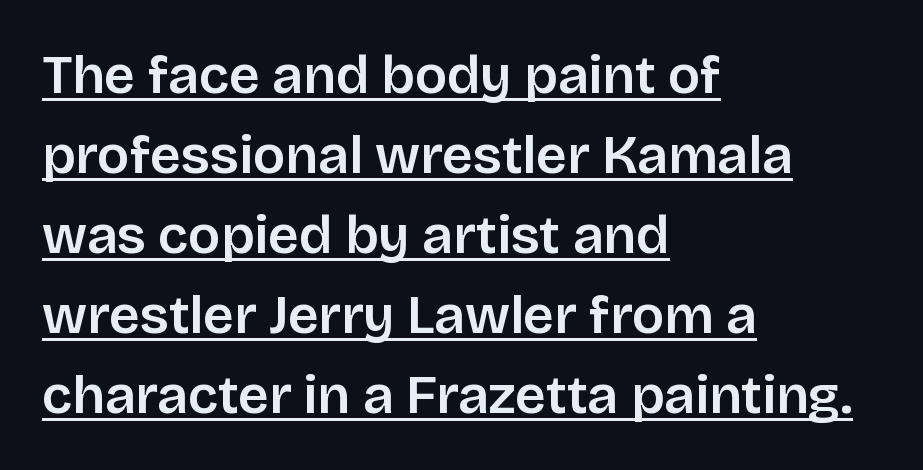
Q: Is the text bold? A: Semi-bold.
Q: Is the text italic (slanted)? A: No, it is upright.
Q: Is the typeface a serif or a sans-serif typeface? A: Sans-serif.
Q: Is the text underlined? A: Yes.
Q: How is the paragraph aligned? A: Left-aligned.
Q: Is the spacing between letters normal or unusually wide? A: Normal.
Q: Is the spacing between lines tight, normal or loose? A: Normal.
Q: Width (condensed, normal, or wide)? A: Normal.
Q: Stroke contrast? A: Low.
Q: x-height? A: Large.
Q: Monospaced? A: No.
